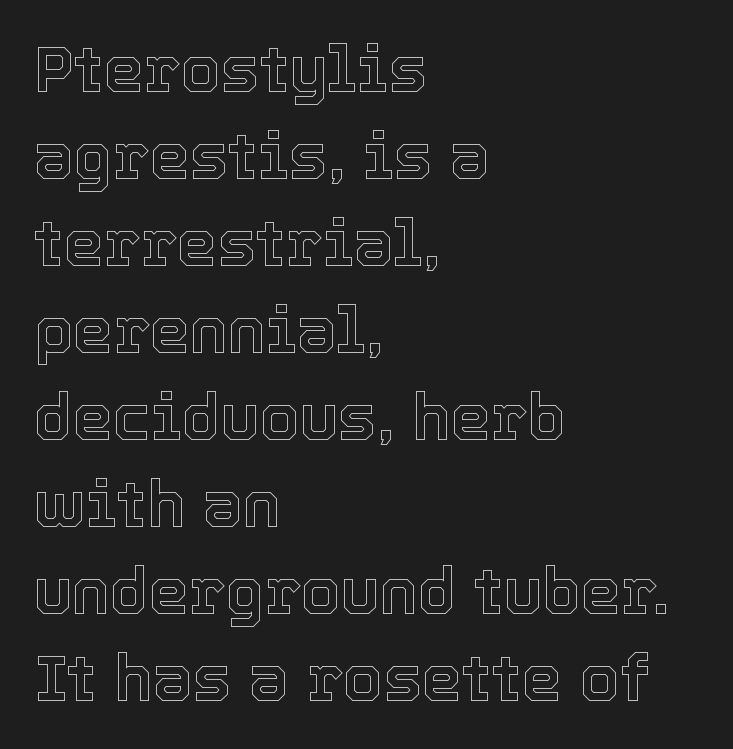
{"italic": "no", "width": "normal", "x_height": "medium", "monospaced": "no", "underline": "no", "align": "left", "line_spacing": "normal", "line_spacing_ratio": 1.36, "letter_spacing": "normal", "letter_spacing_em": 0.0, "glyph_px": 64}
